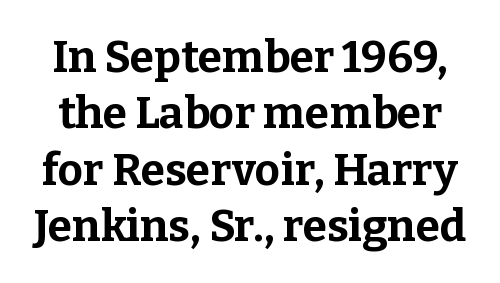
{"serif": "yes", "italic": "no", "bold": "yes", "weight": "bold", "width": "normal", "stroke_contrast": "low", "x_height": "medium", "monospaced": "no", "underline": "no", "line_spacing": "normal", "line_spacing_ratio": 1.28, "letter_spacing": "normal", "letter_spacing_em": 0.0, "glyph_px": 44}
